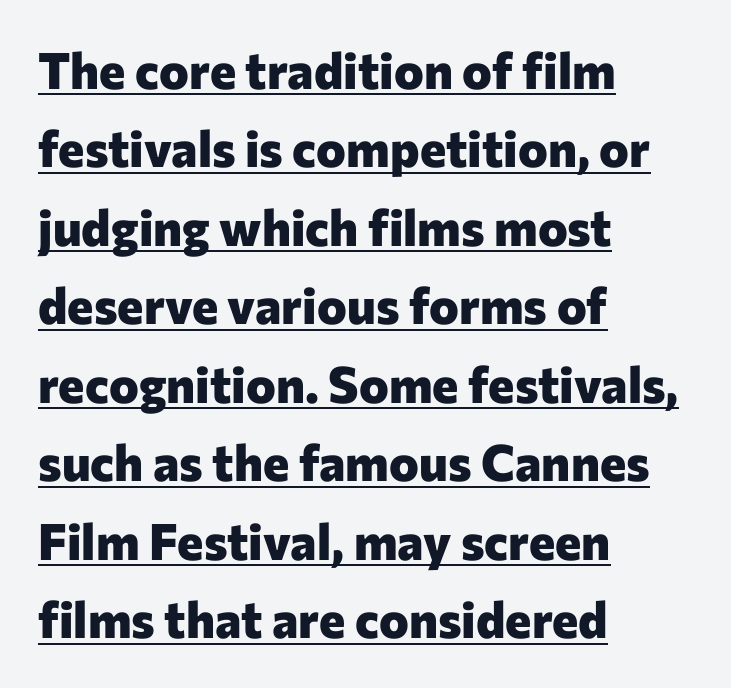
The image shows 50 px heavy sans-serif type, upright; set left-aligned, normal line spacing (1.57x), normal letter spacing, underlined; low stroke contrast and a medium x-height.
